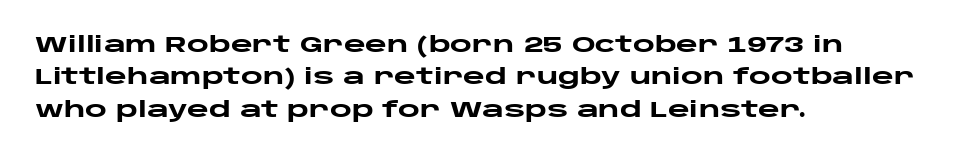
{"italic": "no", "bold": "yes", "underline": "no", "align": "left", "line_spacing": "normal", "line_spacing_ratio": 1.54, "letter_spacing": "normal", "letter_spacing_em": 0.0, "glyph_px": 21}
